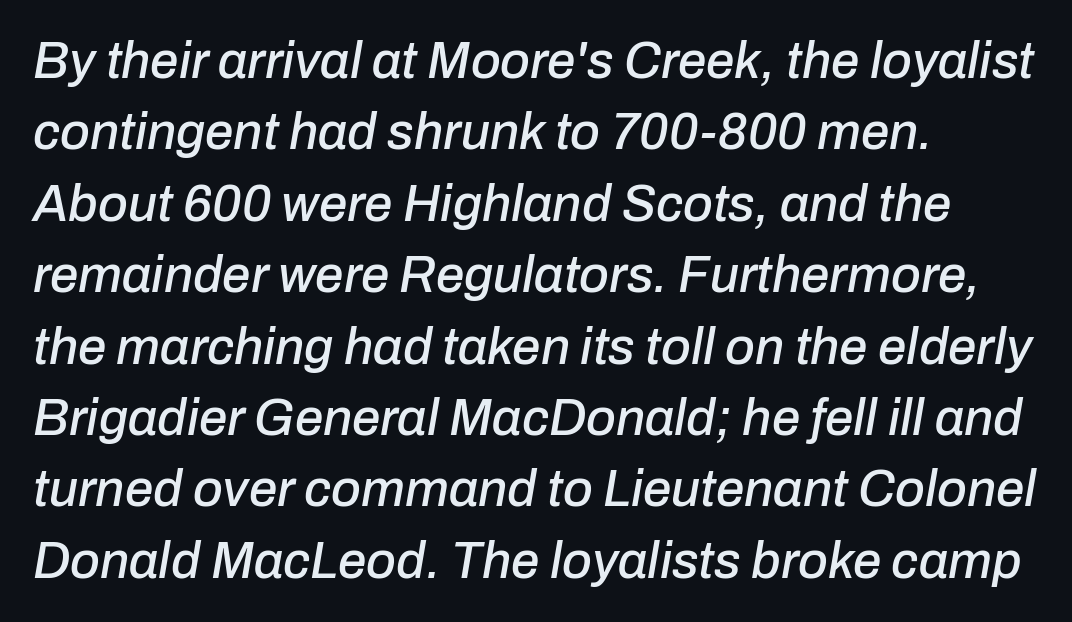
Check under the words: just untouched page. The designer left line spacing at the default. When letters slant like this, we call the style italic. Left-aligned paragraph, ragged on the right. The letters sit at their default tracking, neither squeezed nor spread.
